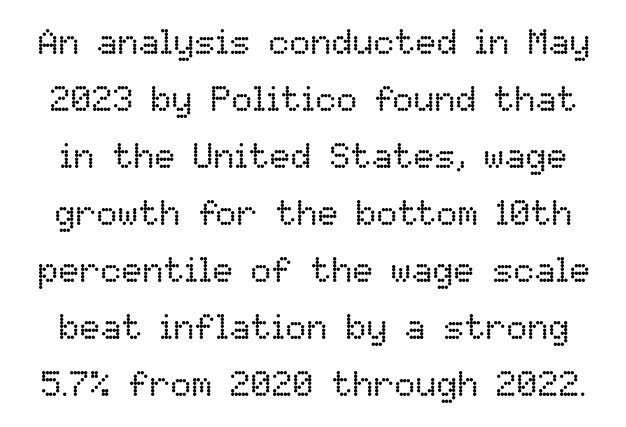
{"italic": "no", "bold": "no", "weight": "regular", "width": "normal", "stroke_contrast": "low", "x_height": "medium", "monospaced": "no", "underline": "no", "line_spacing": "normal", "line_spacing_ratio": 1.63, "letter_spacing": "normal", "letter_spacing_em": 0.0, "glyph_px": 35}
